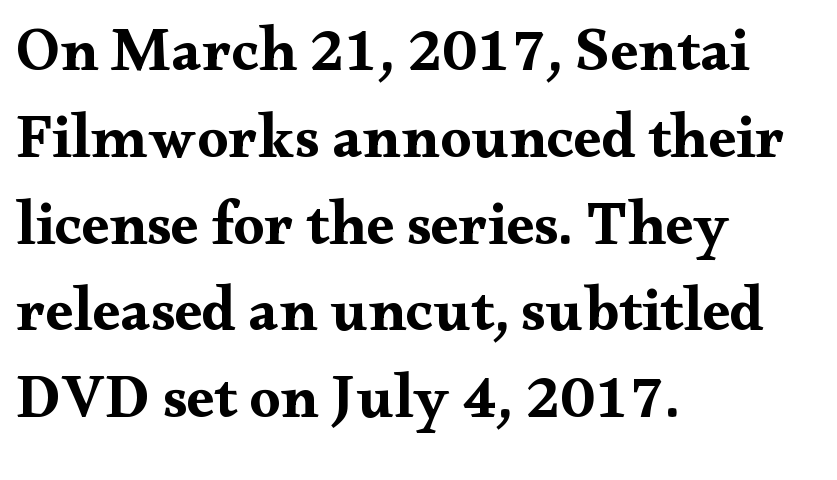
Q: Is the text bold? A: Yes.
Q: Is the text italic (slanted)? A: No, it is upright.
Q: Is the typeface a serif or a sans-serif typeface? A: Serif.
Q: Is the text underlined? A: No.
Q: How is the paragraph aligned? A: Left-aligned.
Q: Is the spacing between letters normal or unusually wide? A: Normal.
Q: Is the spacing between lines tight, normal or loose? A: Normal.
Q: Width (condensed, normal, or wide)? A: Wide.
Q: Stroke contrast? A: Medium.
Q: x-height? A: Small.
Q: Monospaced? A: No.
